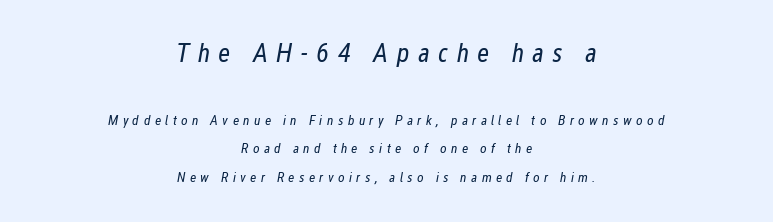
The image shows 27 px text type, italic (leaning right); set centered, loose line spacing (2.02x), unusually wide letter spacing (+0.31 em), not underlined; the first (top) block is 1.93x larger.
